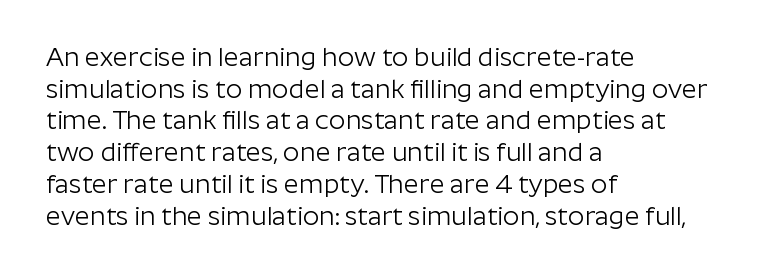
The image shows 26 px text type, upright; set left-aligned, line spacing 1.22x, normal letter spacing, not underlined.
